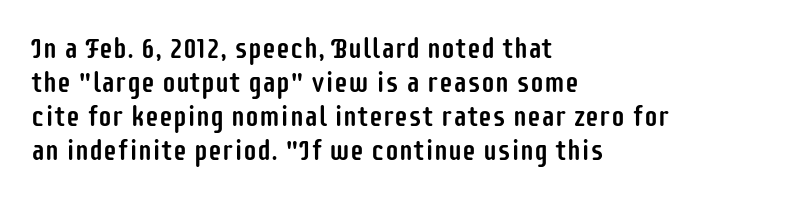
{"serif": "no", "italic": "no", "width": "condensed", "stroke_contrast": "low", "x_height": "large", "monospaced": "no", "underline": "no", "align": "left", "line_spacing_ratio": 1.21, "letter_spacing": "normal", "letter_spacing_em": 0.0, "glyph_px": 28}
